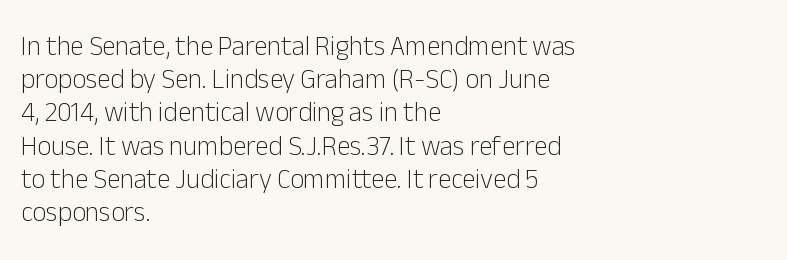
The image shows 27 px text type, upright; set left-aligned, line spacing 1.23x, normal letter spacing, not underlined.
